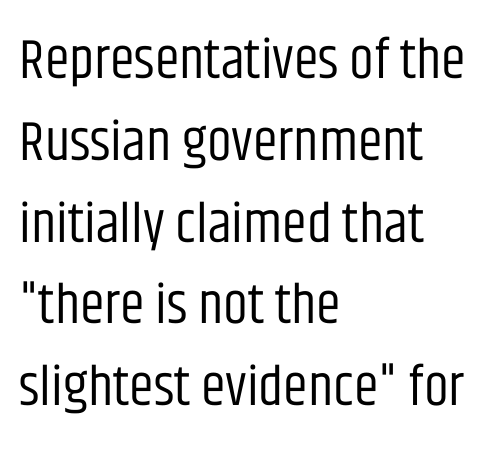
The image shows 56 px regular-weight, condensed sans-serif type, upright; set left-aligned, normal line spacing (1.46x), normal letter spacing, not underlined; low stroke contrast and a large x-height.
